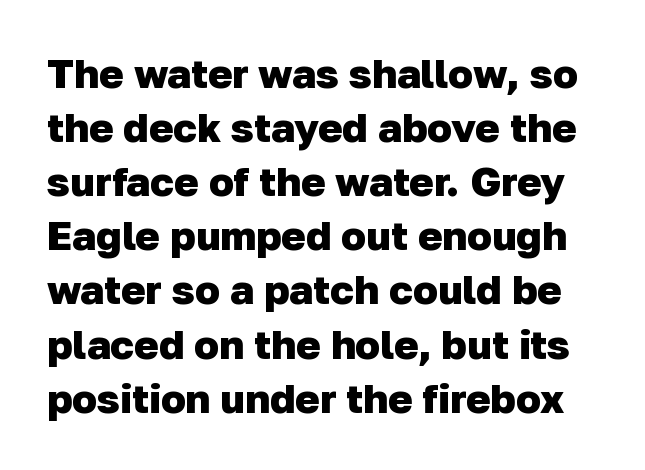
{"serif": "no", "bold": "yes", "weight": "heavy", "width": "normal", "stroke_contrast": "low", "x_height": "medium", "monospaced": "no", "underline": "no", "line_spacing": "normal", "line_spacing_ratio": 1.32, "letter_spacing": "normal", "letter_spacing_em": 0.0, "glyph_px": 41}
